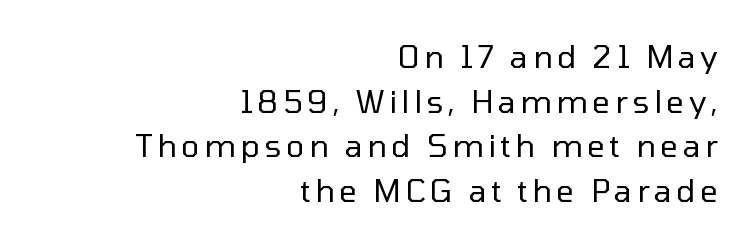
A roman cut, with each character standing at attention. This rendering employs a face without finishing strokes, i.e., a sans-serif. The zone under the glyphs is completely vacant. The lines sit at an ordinary, default distance from one another.
